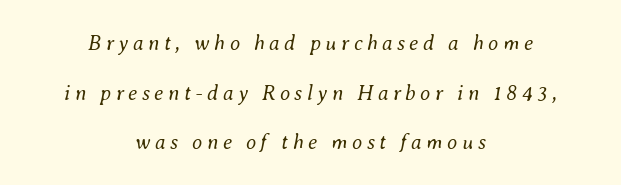
Reading down the block, each line starts at a different indent, mirrored at its end. Each row of text sits above clean, open space. Is the stroke heavy? The answer is a plain regular-or-lighter. Emphasis-style slanted type is in use. Students, note that the glyphs here are deliberately spaced far apart.
